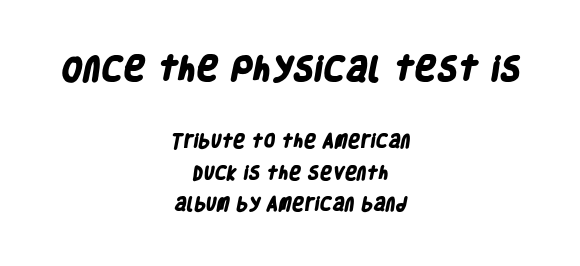
{"bold": "yes", "underline": "no", "align": "center", "line_spacing": "loose", "line_spacing_ratio": 2.12, "letter_spacing": "normal", "letter_spacing_em": 0.0, "larger_block": "first", "size_ratio": 1.8, "glyph_px": 27}
